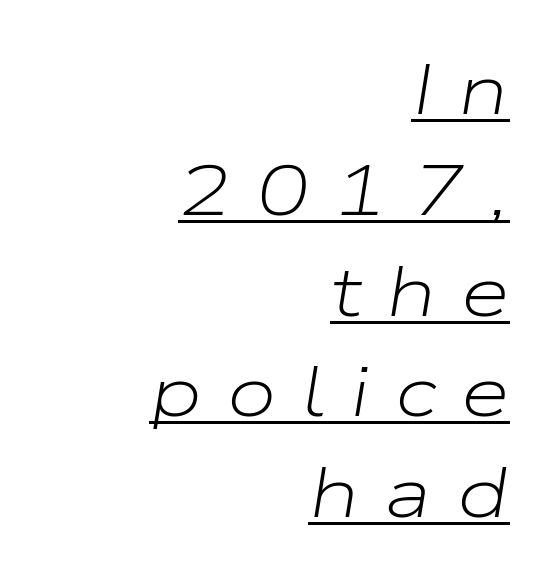
The image shows 71 px light, wide type, italic (leaning right); set right-aligned, normal line spacing (1.42x), unusually wide letter spacing (+0.35 em), underlined; low stroke contrast and a medium x-height.
